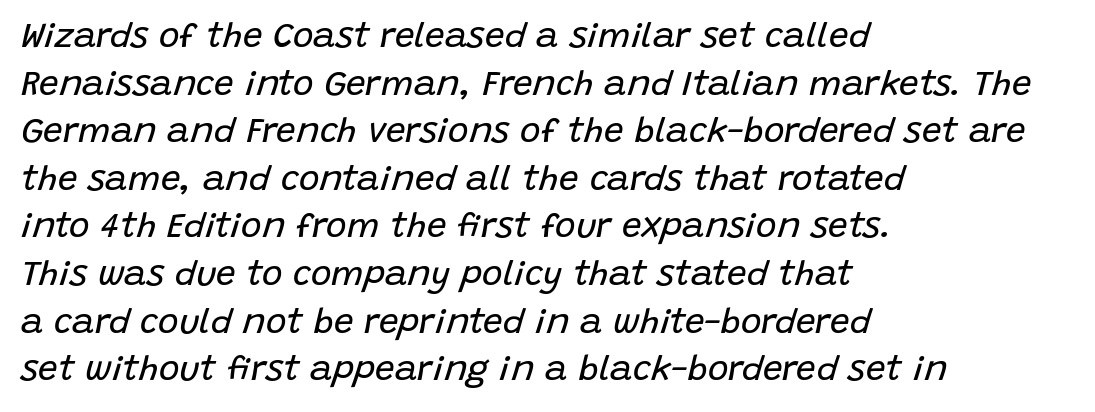
{"italic": "yes", "lean": "right", "slant_degrees": 15, "bold": "no", "weight": "regular", "width": "normal", "stroke_contrast": "low", "x_height": "large", "monospaced": "no", "underline": "no", "align": "left", "line_spacing": "normal", "line_spacing_ratio": 1.36, "letter_spacing": "normal", "letter_spacing_em": 0.0, "glyph_px": 35}
